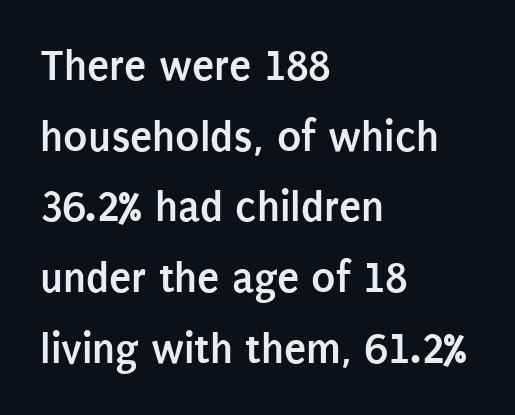
{"serif": "no", "italic": "no", "bold": "yes", "weight": "semibold", "width": "condensed", "stroke_contrast": "low", "x_height": "large", "monospaced": "no", "underline": "no", "align": "left", "line_spacing": "normal", "line_spacing_ratio": 1.57, "letter_spacing": "normal", "letter_spacing_em": 0.0, "glyph_px": 45}
